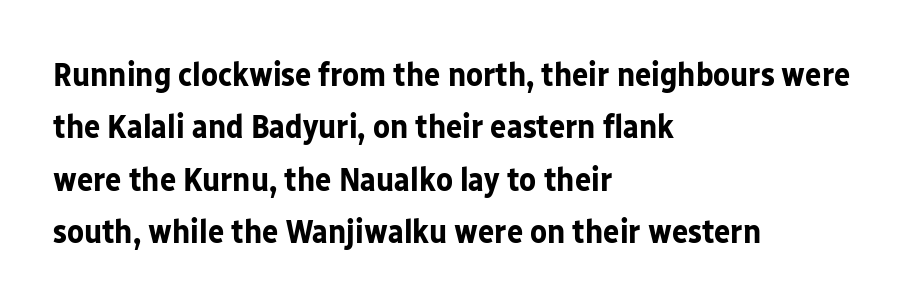
{"serif": "no", "italic": "no", "bold": "yes", "weight": "bold", "width": "normal", "stroke_contrast": "low", "x_height": "medium", "monospaced": "no", "underline": "no", "align": "left", "line_spacing": "normal", "line_spacing_ratio": 1.54, "letter_spacing": "normal", "letter_spacing_em": 0.0, "glyph_px": 34}
